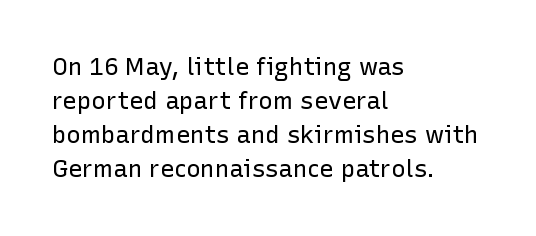
Just letters on the line, the space beneath them empty. The lines sit at an ordinary, default distance from one another. Reading down the block, your eye returns to a fixed left position each line. Think standard paragraph weight, or any step lighter than that.
